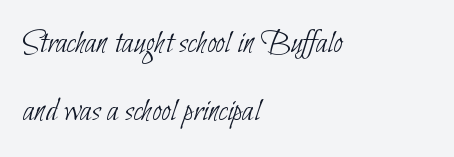
{"serif": "no", "bold": "no", "weight": "thin", "width": "condensed", "stroke_contrast": "low", "x_height": "small", "monospaced": "no", "underline": "no", "align": "left", "line_spacing": "loose", "line_spacing_ratio": 1.99, "letter_spacing": "normal", "letter_spacing_em": 0.0, "glyph_px": 34}
